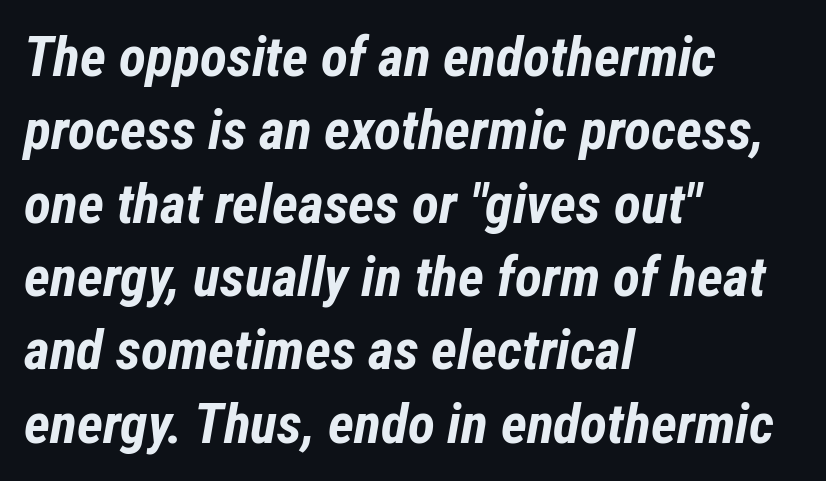
Type without underlining. Notice how descenders clear the ascenders below comfortably — that's standard leading. The paragraph has a hard left edge and a soft right edge. The passage shown is typed in a proportional face where columns would drift. Style check: oblique. The font is running at its bold setting.
